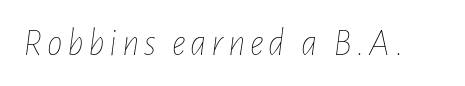
Q: Is the text bold? A: No.
Q: Is the text italic (slanted)? A: Yes, it leans right by about 7 degrees.
Q: Is the text underlined? A: No.
Q: Width (condensed, normal, or wide)? A: Condensed.
Q: Stroke contrast? A: Low.
Q: x-height? A: Medium.
Q: Monospaced? A: No.
